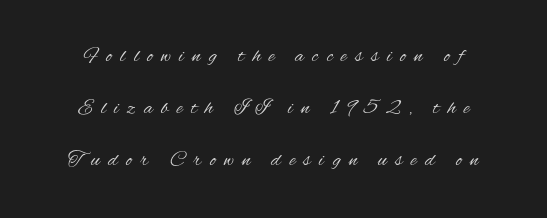
Vertical stems look standard width or narrower in stroke. Between one letter and the next there's a generous, obvious gap. Words float on clear page, feet unadorned. The space between consecutive lines is lavish. Where is the straight margin? There isn't one; the lines are centered.
